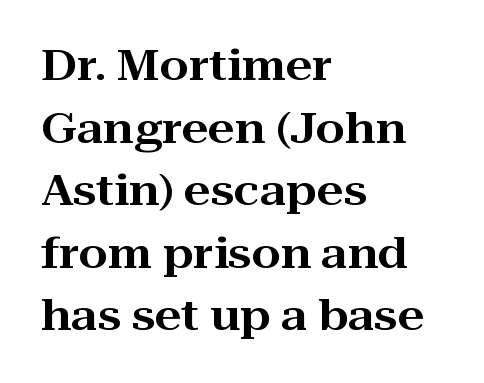
Plain, unruled lines of type. The letterforms sit shoulder to shoulder at normal distance. Horizontal bands of white between lines are of average thickness. The letters stand upright; this is a roman face.
